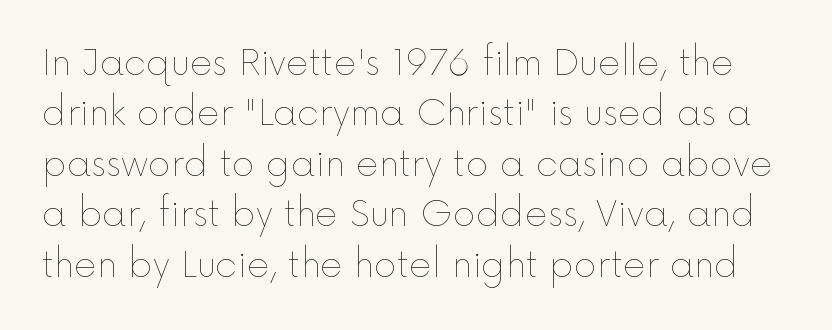
The image shows 35 px thin type, upright; set normal line spacing (1.44x), normal letter spacing, not underlined; a medium x-height.
